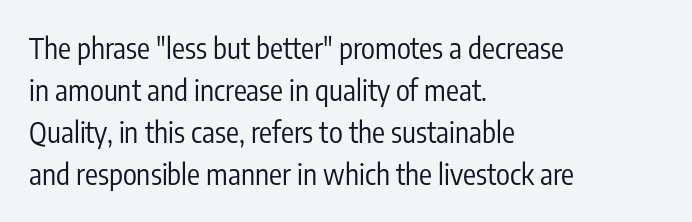
The image shows 29 px regular-weight, condensed sans-serif type, upright; set left-aligned, normal line spacing (1.45x), normal letter spacing, not underlined; low stroke contrast and a medium x-height.
